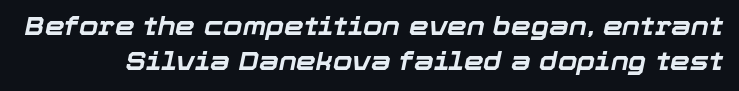
The image shows 25 px bold type, italic (leaning right); set normal line spacing (1.4x), normal letter spacing, not underlined.
